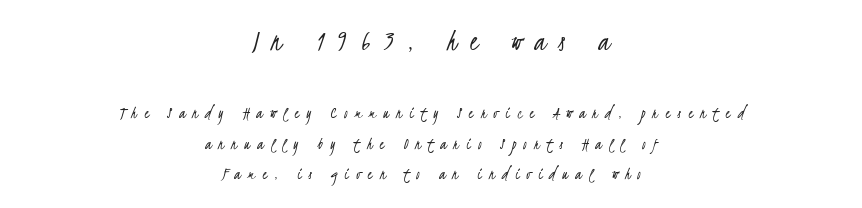
Is this a fixed-width face? No — the glyphs have proportional, varying widths. The foot of each line stays bare and open. Reading down the column, the eye jumps a familiar distance to each next line. The font family rendered here belongs to the sans-serif group. Heaviness? Minimal to ordinary, like unemphasized prose. Inter-character spacing is expanded well beyond the font's built-in metrics.
